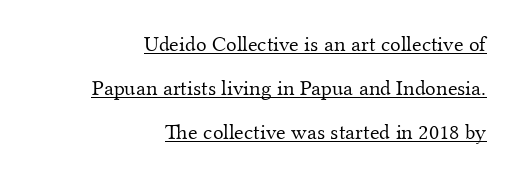
{"italic": "no", "bold": "no", "underline": "yes", "align": "right", "line_spacing": "loose", "line_spacing_ratio": 2.01, "letter_spacing": "normal", "letter_spacing_em": 0.0, "glyph_px": 22}
